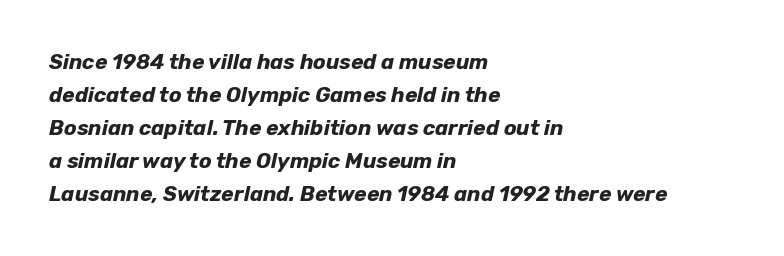
{"italic": "yes", "lean": "right", "slant_degrees": 12, "bold": "yes", "underline": "no", "align": "left", "line_spacing": "normal", "line_spacing_ratio": 1.57, "letter_spacing": "normal", "letter_spacing_em": 0.0, "glyph_px": 21}
